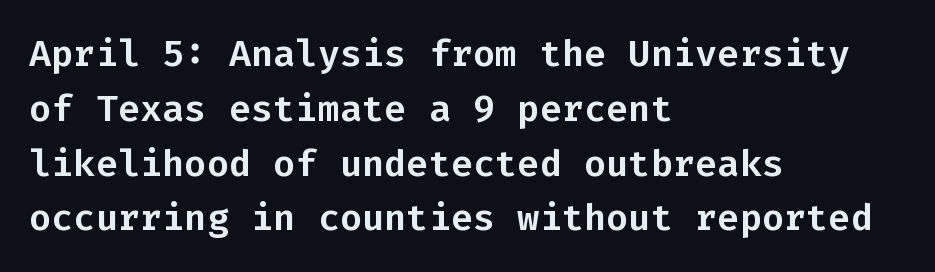
The image shows 37 px sans-serif type, upright, monospaced; set left-aligned, normal line spacing (1.48x), normal letter spacing, not underlined; low stroke contrast and a medium x-height.
